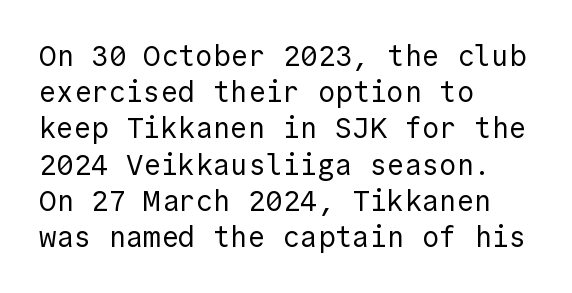
{"serif": "no", "italic": "no", "bold": "no", "weight": "regular", "width": "normal", "x_height": "medium", "underline": "no", "align": "left", "line_spacing": "normal", "line_spacing_ratio": 1.25, "letter_spacing": "normal", "letter_spacing_em": 0.0, "glyph_px": 29}
